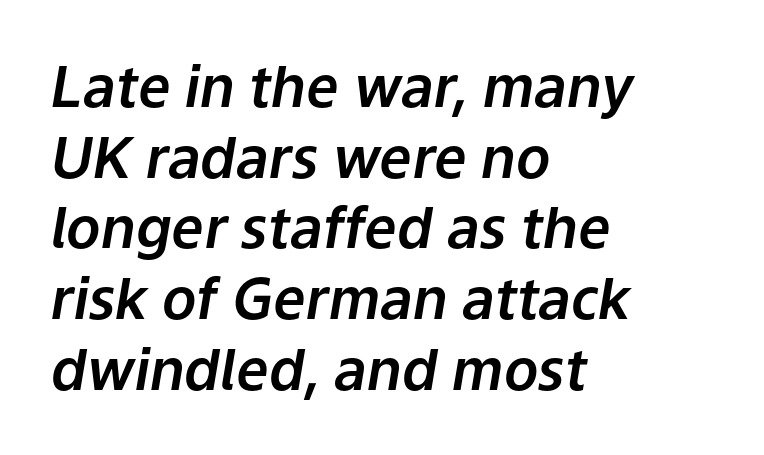
The image shows 57 px text type, italic (leaning right); set left-aligned, line spacing 1.24x, normal letter spacing, not underlined; low stroke contrast and a medium x-height.
